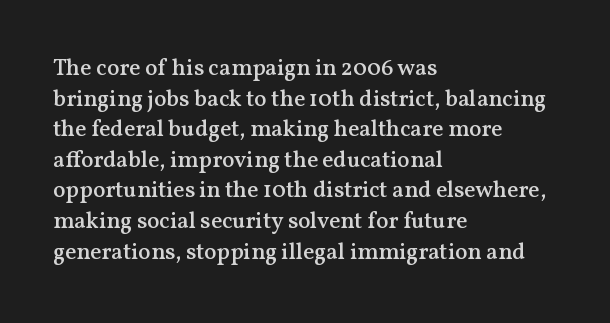
{"italic": "no", "bold": "semi", "underline": "no", "align": "left", "line_spacing": "normal", "line_spacing_ratio": 1.33, "letter_spacing": "normal", "letter_spacing_em": 0.0, "glyph_px": 23}
